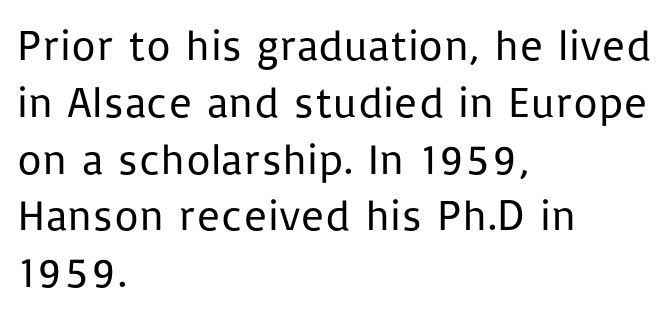
Q: Is the text bold? A: No.
Q: Is the text italic (slanted)? A: No, it is upright.
Q: Is the typeface a serif or a sans-serif typeface? A: Sans-serif.
Q: Is the text underlined? A: No.
Q: How is the paragraph aligned? A: Left-aligned.
Q: Is the spacing between letters normal or unusually wide? A: Normal.
Q: Is the spacing between lines tight, normal or loose? A: Normal.
Q: Width (condensed, normal, or wide)? A: Normal.
Q: Stroke contrast? A: Low.
Q: x-height? A: Medium.
Q: Monospaced? A: No.
